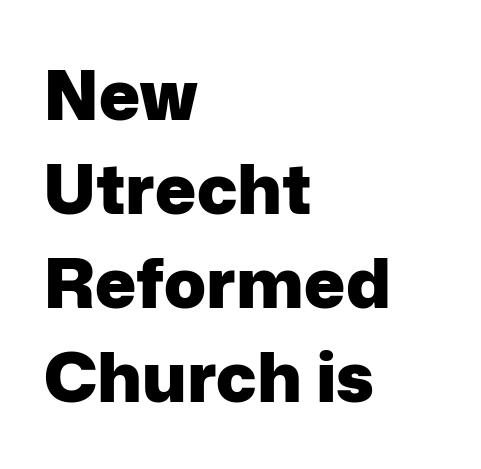
Q: Is the text bold? A: Yes.
Q: Is the text italic (slanted)? A: No, it is upright.
Q: Is the typeface a serif or a sans-serif typeface? A: Sans-serif.
Q: Is the text underlined? A: No.
Q: How is the paragraph aligned? A: Left-aligned.
Q: Is the spacing between letters normal or unusually wide? A: Normal.
Q: Is the spacing between lines tight, normal or loose? A: Normal.
Q: Width (condensed, normal, or wide)? A: Normal.
Q: Stroke contrast? A: Low.
Q: x-height? A: Medium.
Q: Monospaced? A: No.
